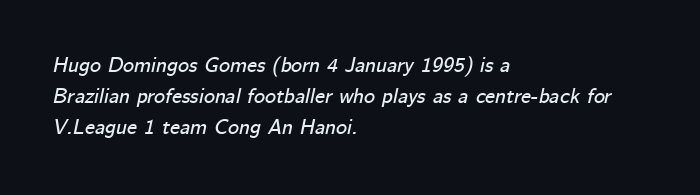
The image shows 21 px text type, italic (leaning right); set left-aligned, normal line spacing (1.48x), normal letter spacing, not underlined.
